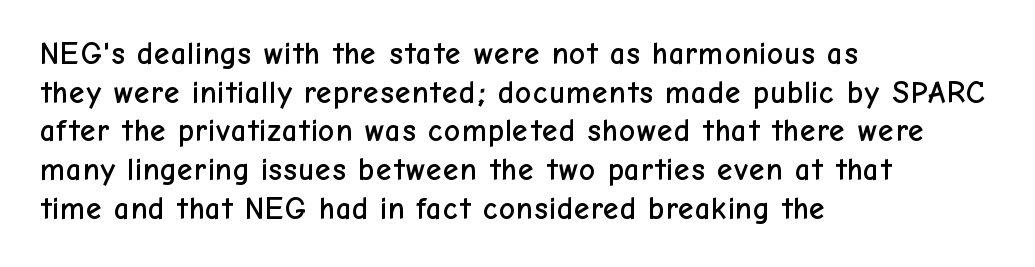
{"serif": "no", "italic": "no", "width": "normal", "stroke_contrast": "low", "x_height": "medium", "monospaced": "no", "underline": "no", "align": "left", "line_spacing": "normal", "line_spacing_ratio": 1.25, "letter_spacing": "normal", "letter_spacing_em": 0.0, "glyph_px": 31}
